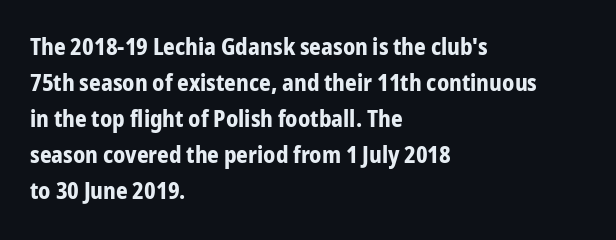
Q: Is the text bold? A: Yes.
Q: Is the text italic (slanted)? A: No, it is upright.
Q: Is the text underlined? A: No.
Q: How is the paragraph aligned? A: Left-aligned.
Q: Is the spacing between letters normal or unusually wide? A: Normal.
Q: Is the spacing between lines tight, normal or loose? A: Normal.
